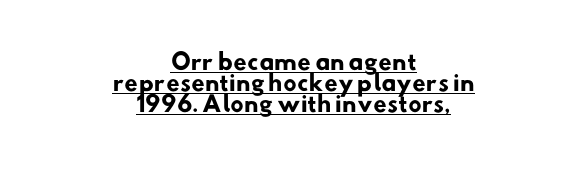
Q: Is the text bold? A: Yes.
Q: Is the text underlined? A: Yes.
Q: How is the paragraph aligned? A: Centered.
Q: Is the spacing between letters normal or unusually wide? A: Normal.
Q: Is the spacing between lines tight, normal or loose? A: Tight.
